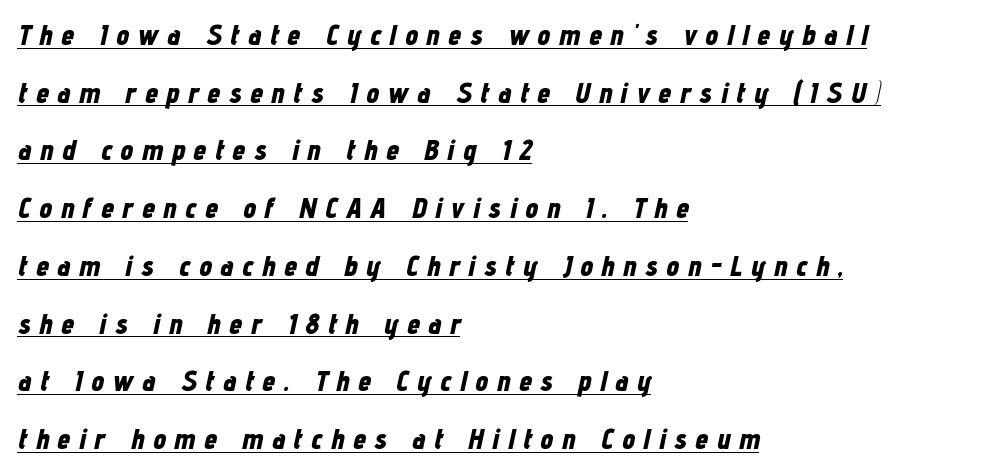
{"italic": "yes", "lean": "right", "slant_degrees": 12, "bold": "yes", "weight": "bold", "width": "condensed", "stroke_contrast": "low", "x_height": "medium", "monospaced": "no", "underline": "yes", "align": "left", "line_spacing": "loose", "line_spacing_ratio": 1.99, "letter_spacing": "wide", "letter_spacing_em": 0.3, "glyph_px": 29}
